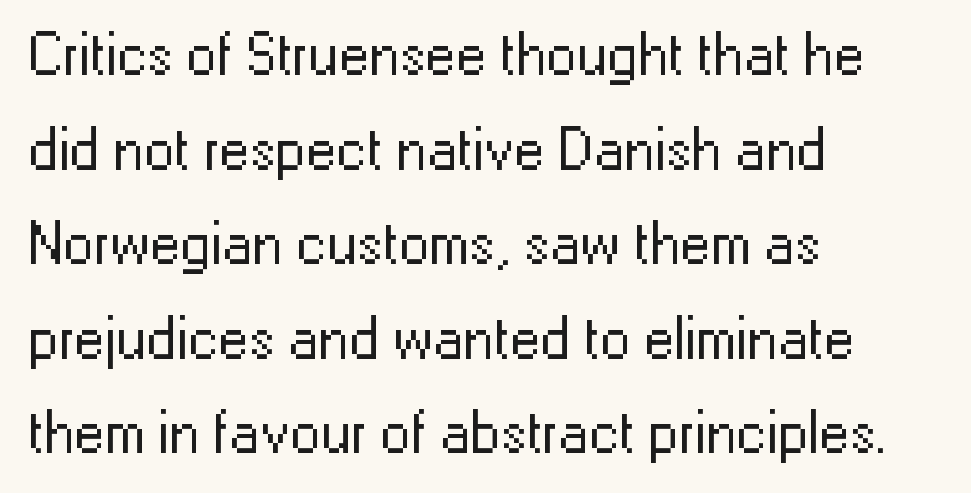
Stems here are at most as thick as an everyday book face. The typesetter chose a ragged-right arrangement here. Ascenders rise straight up at ninety degrees. Nobody touched the tracking dial on this one. A typesetter would call this proportional, since set widths differ per character.
